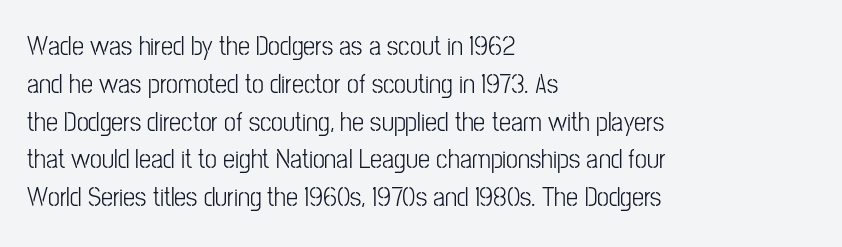
{"italic": "no", "bold": "no", "underline": "no", "align": "left", "line_spacing": "normal", "line_spacing_ratio": 1.4, "letter_spacing": "normal", "letter_spacing_em": 0.0, "glyph_px": 27}
